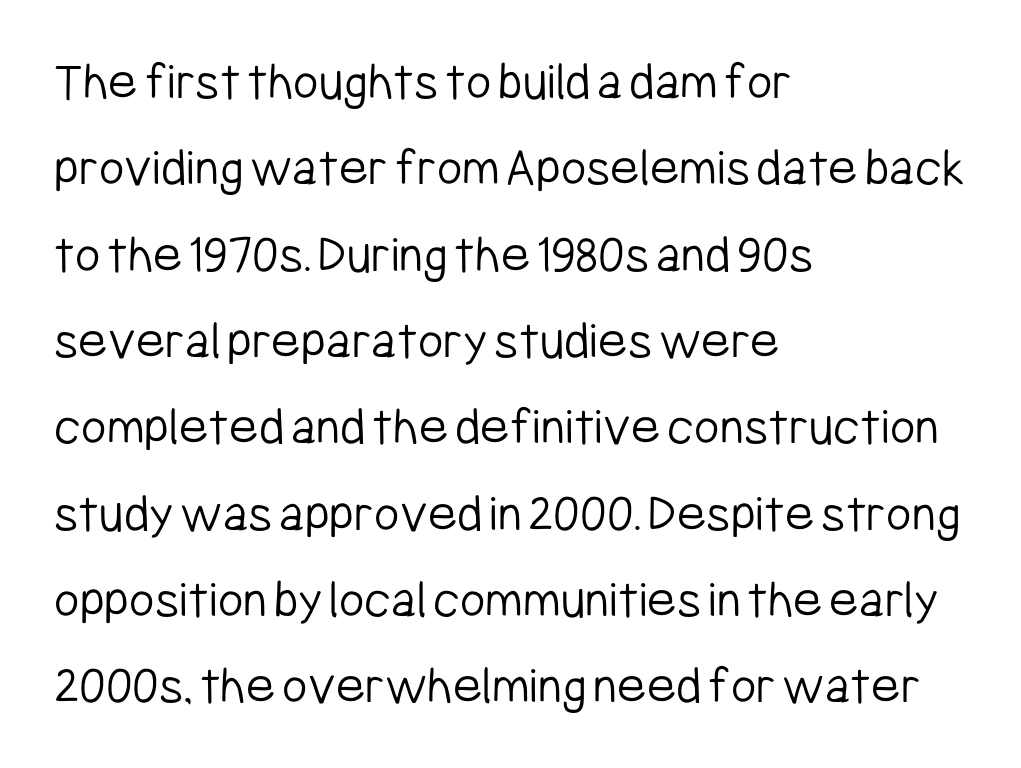
Q: Is the text bold? A: No.
Q: Is the text italic (slanted)? A: No, it is upright.
Q: Is the typeface a serif or a sans-serif typeface? A: Sans-serif.
Q: Is the text underlined? A: No.
Q: How is the paragraph aligned? A: Left-aligned.
Q: Is the spacing between letters normal or unusually wide? A: Normal.
Q: Is the spacing between lines tight, normal or loose? A: Normal.
Q: Width (condensed, normal, or wide)? A: Condensed.
Q: Stroke contrast? A: Low.
Q: x-height? A: Medium.
Q: Monospaced? A: No.
